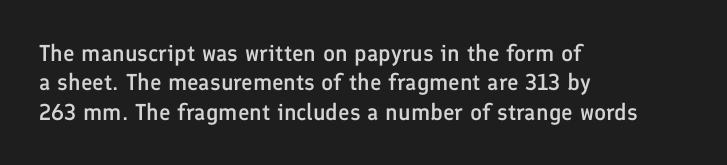
Q: Is the text bold? A: Semi-bold.
Q: Is the text italic (slanted)? A: No, it is upright.
Q: Is the text underlined? A: No.
Q: How is the paragraph aligned? A: Left-aligned.
Q: Is the spacing between letters normal or unusually wide? A: Normal.
Q: Is the spacing between lines tight, normal or loose? A: Normal.
